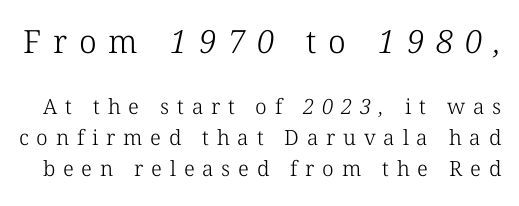
Spacing verdict: proportional, widths tailored to each character. No chunkiness to these letters — they're not bold. The type is letterspaced generously, with wide tracking. Quick note: interline space is typical. Yep, those are serifs on the letters.
